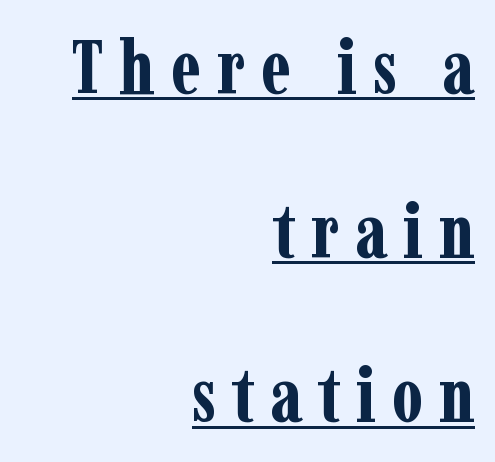
{"serif": "yes", "italic": "no", "bold": "yes", "weight": "bold", "width": "condensed", "stroke_contrast": "low", "x_height": "medium", "monospaced": "no", "underline": "yes", "align": "right", "line_spacing": "loose", "line_spacing_ratio": 2.19, "letter_spacing": "wide", "letter_spacing_em": 0.21, "glyph_px": 75}
